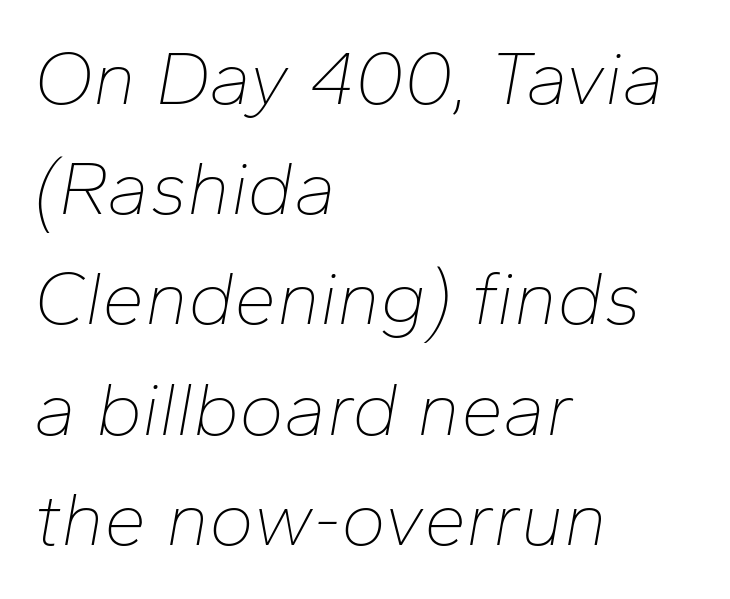
{"italic": "yes", "lean": "right", "slant_degrees": 10, "bold": "no", "weight": "thin", "width": "normal", "stroke_contrast": "low", "x_height": "medium", "monospaced": "no", "underline": "no", "align": "left", "line_spacing": "normal", "line_spacing_ratio": 1.45, "letter_spacing": "normal", "letter_spacing_em": 0.0, "glyph_px": 76}
